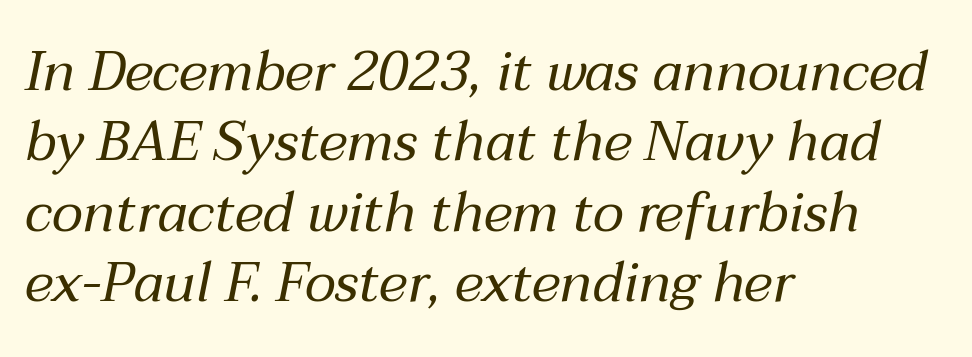
This sample has the flowing, uneven cadence of proportional lettering. Does the lettering tilt? It does — this is italic. The weight would be labelled regular, book, light, or lighter still. Quick note: interline space is typical. The baseline area is clear. The paragraph has a hard left edge and a soft right edge.
